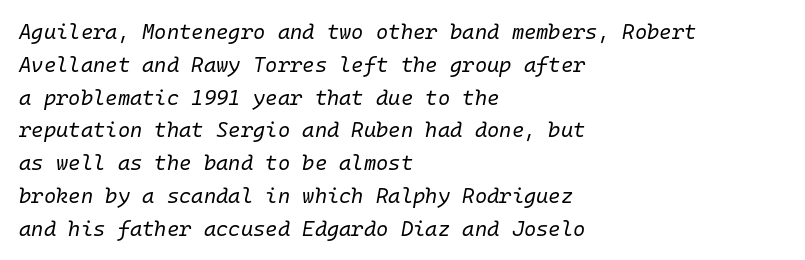
{"italic": "yes", "lean": "right", "slant_degrees": 10, "bold": "no", "underline": "no", "align": "left", "line_spacing": "normal", "line_spacing_ratio": 1.56, "letter_spacing": "normal", "letter_spacing_em": 0.0, "glyph_px": 21}
